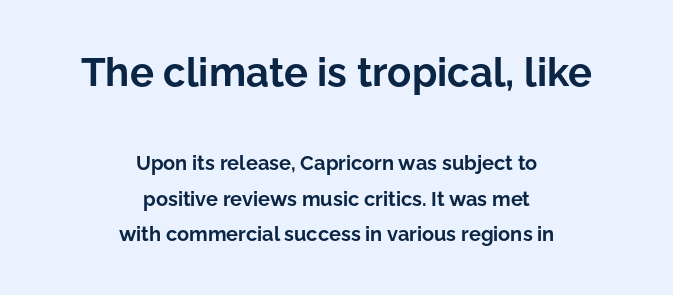
Q: Is the text bold? A: Yes.
Q: Is the text italic (slanted)? A: No, it is upright.
Q: Is the typeface a serif or a sans-serif typeface? A: Sans-serif.
Q: Is the text underlined? A: No.
Q: How is the paragraph aligned? A: Centered.
Q: Is the spacing between letters normal or unusually wide? A: Normal.
Q: Which block of text is set in a larger size, the first (top) or the second (bottom)? A: The first (top) one.
Q: Width (condensed, normal, or wide)? A: Normal.
Q: Stroke contrast? A: Low.
Q: x-height? A: Medium.
Q: Monospaced? A: No.
